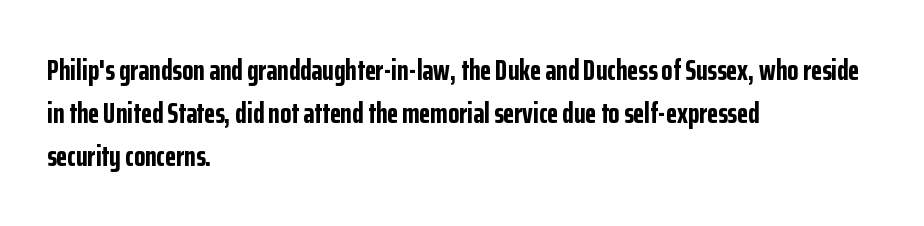
Does extra space separate the letters? No, they use regular spacing. Pretty heavy lettering here — definitely bold. Quick note: underline off. The paragraph shown leans on its left margin.
